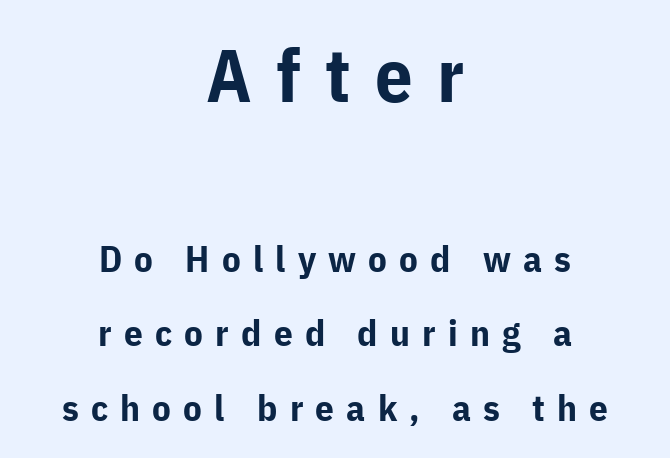
Typeset on center — no edge is straight. Summary of weight: heavy, a full bold. The letters advance in unequal steps, a hallmark of proportional type. Nope, not italic — everything's standing straight. In terms of leading, this rendering errs on the spacious side. Letters rest on an invisible, unmarked baseline.
